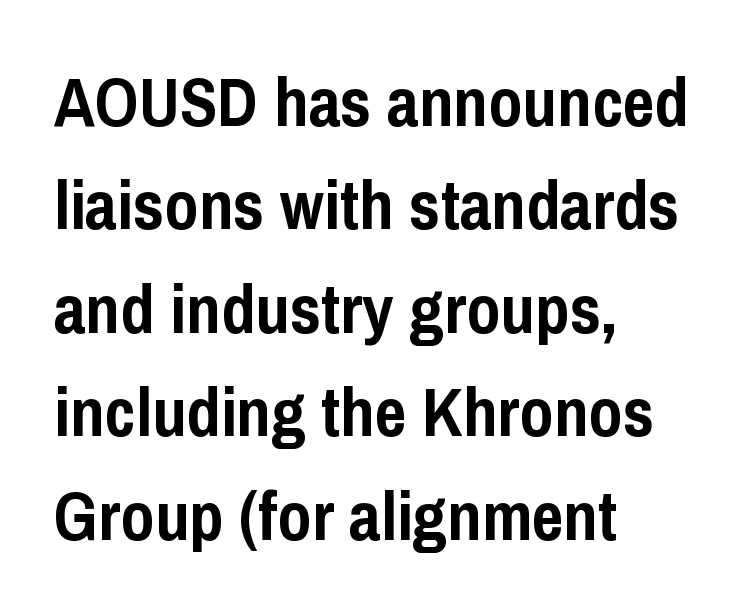
The image shows 69 px semibold, condensed sans-serif type, upright; set left-aligned, normal line spacing (1.5x), normal letter spacing, not underlined; low stroke contrast and a medium x-height.
